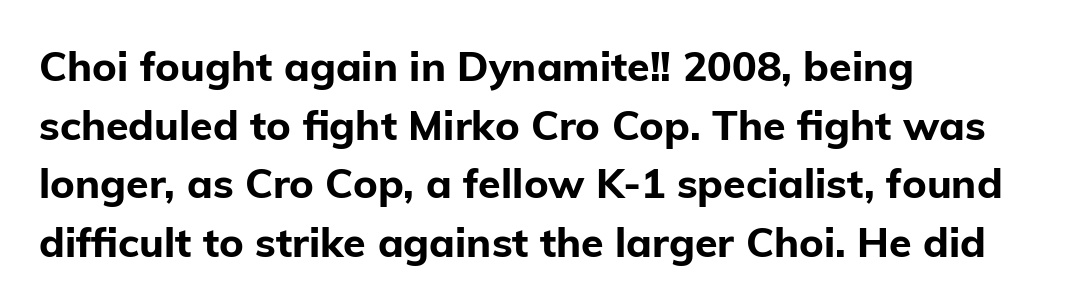
Q: Is the text bold? A: Yes.
Q: Is the text italic (slanted)? A: No, it is upright.
Q: Is the typeface a serif or a sans-serif typeface? A: Sans-serif.
Q: Is the text underlined? A: No.
Q: How is the paragraph aligned? A: Left-aligned.
Q: Is the spacing between letters normal or unusually wide? A: Normal.
Q: Is the spacing between lines tight, normal or loose? A: Normal.
Q: Width (condensed, normal, or wide)? A: Normal.
Q: Stroke contrast? A: Low.
Q: x-height? A: Medium.
Q: Monospaced? A: No.
